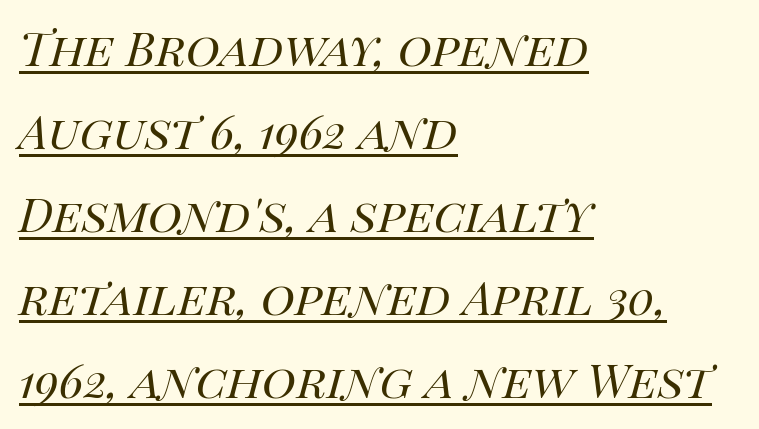
Default kerning and tracking; the words read as compact shapes. In terms of leading, this rendering sits right in the middle. Students, observe the line beneath the letters — that is underlining. The whole block is typeset with a tilt. One-word summary of the alignment: left.
